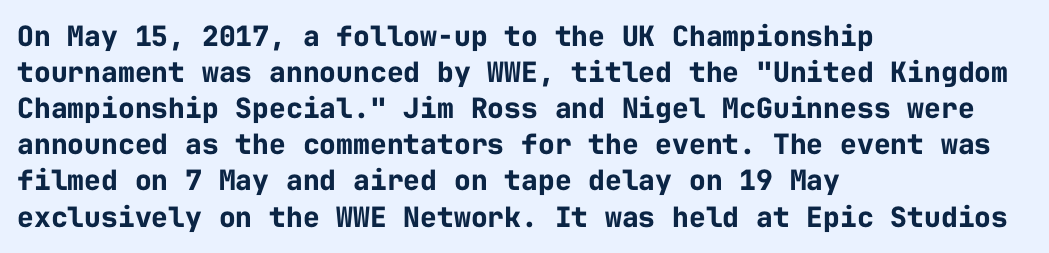
{"serif": "no", "italic": "no", "bold": "yes", "weight": "bold", "width": "normal", "stroke_contrast": "low", "x_height": "medium", "monospaced": "yes", "underline": "no", "align": "left", "line_spacing": "normal", "line_spacing_ratio": 1.29, "letter_spacing": "normal", "letter_spacing_em": 0.0, "glyph_px": 28}
